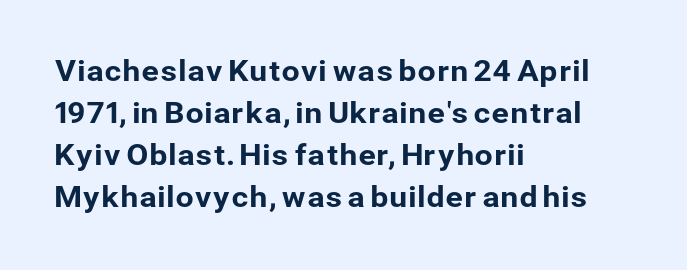
{"serif": "no", "italic": "no", "width": "normal", "stroke_contrast": "low", "x_height": "medium", "monospaced": "no", "underline": "no", "align": "left", "line_spacing": "normal", "line_spacing_ratio": 1.45, "letter_spacing": "normal", "letter_spacing_em": 0.0, "glyph_px": 29}
